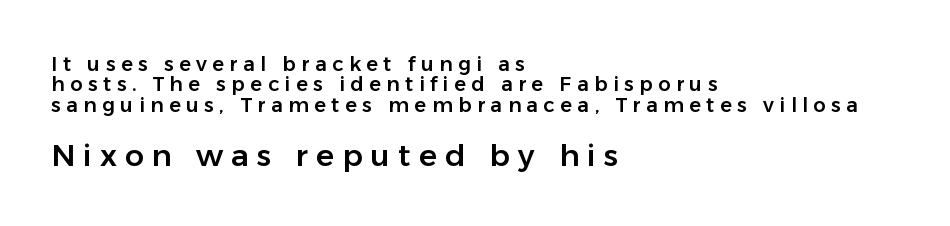
The rendering uses natural spacing where letterforms have individual widths. This sample uses a sans-serif face. The more generous point size was reserved for the lower chunk. Style check: upright.
